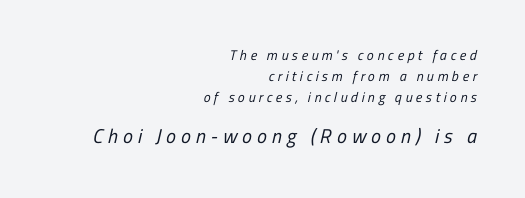
Q: Is the text bold? A: No.
Q: Is the text underlined? A: No.
Q: How is the paragraph aligned? A: Right-aligned.
Q: Is the spacing between letters normal or unusually wide? A: Unusually wide.
Q: Is the spacing between lines tight, normal or loose? A: Normal.
Q: Which block of text is set in a larger size, the first (top) or the second (bottom)? A: The second (bottom) one.
